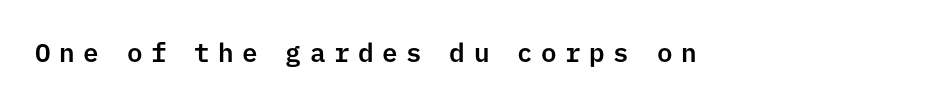
Q: Is the text italic (slanted)? A: No, it is upright.
Q: Is the text underlined? A: No.
Q: Is the spacing between letters normal or unusually wide? A: Unusually wide.
